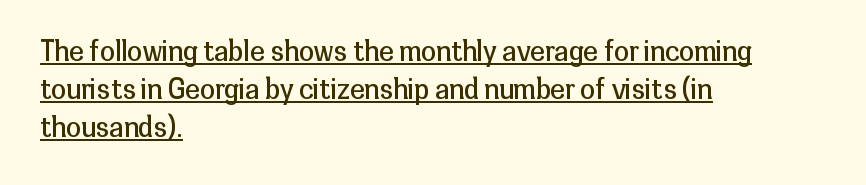
If you drew a ruler down the left edge, every line would touch it. A typesetter would call this zero additional tracking. The passage shown is not bold in any degree. Caption: lettering with a line underneath. Does the leading feel generous? No, just average. Do the letters lean? They stand straight.
